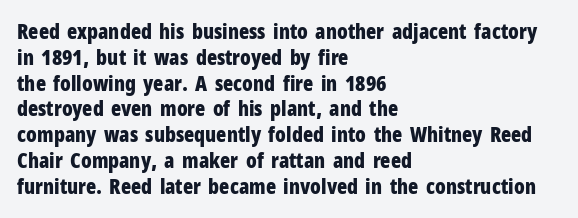
Q: Is the text bold? A: Yes.
Q: Is the text italic (slanted)? A: No, it is upright.
Q: Is the text underlined? A: No.
Q: How is the paragraph aligned? A: Left-aligned.
Q: Is the spacing between letters normal or unusually wide? A: Normal.
